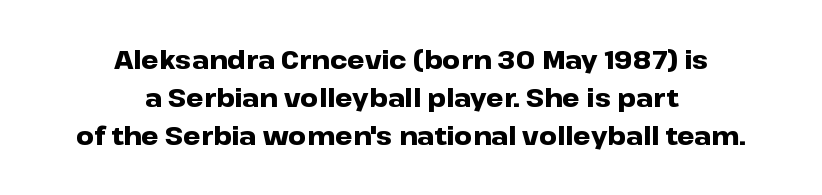
Q: Is the text bold? A: Yes.
Q: Is the text italic (slanted)? A: No, it is upright.
Q: Is the text underlined? A: No.
Q: How is the paragraph aligned? A: Centered.
Q: Is the spacing between letters normal or unusually wide? A: Normal.
Q: Is the spacing between lines tight, normal or loose? A: Normal.
